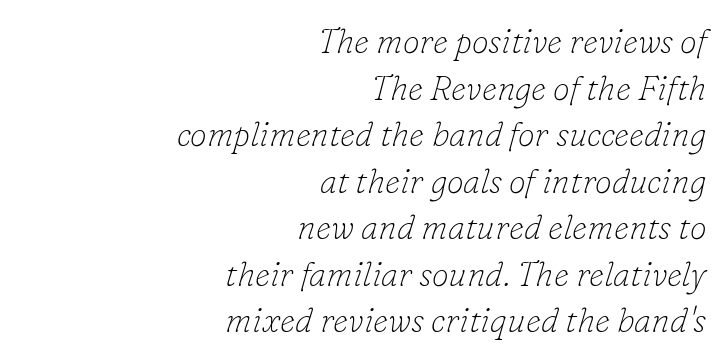
Q: Is the text bold? A: No.
Q: Is the text italic (slanted)? A: Yes, it leans right by about 16 degrees.
Q: Is the typeface a serif or a sans-serif typeface? A: Serif.
Q: Is the text underlined? A: No.
Q: How is the paragraph aligned? A: Right-aligned.
Q: Is the spacing between letters normal or unusually wide? A: Normal.
Q: Is the spacing between lines tight, normal or loose? A: Normal.
Q: Width (condensed, normal, or wide)? A: Normal.
Q: Stroke contrast? A: Low.
Q: x-height? A: Small.
Q: Monospaced? A: No.
